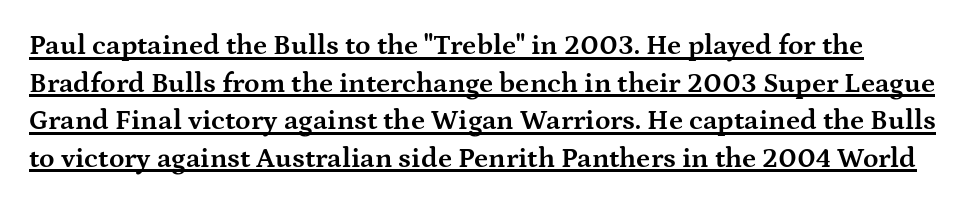
The image shows 28 px bold, wide serif type, upright; set normal line spacing (1.34x), normal letter spacing, underlined; medium stroke contrast and a medium x-height.
